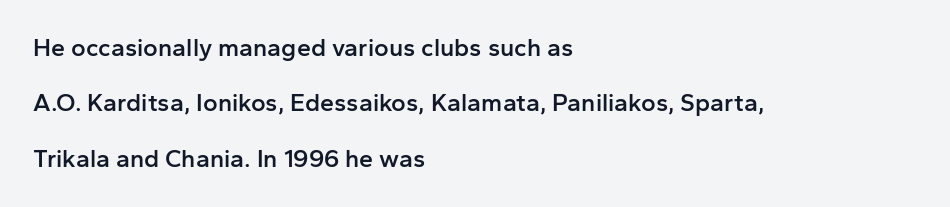
The image shows 25 px text type, upright; set left-aligned, loose line spacing (2.22x), normal letter spacing, not underlined.
